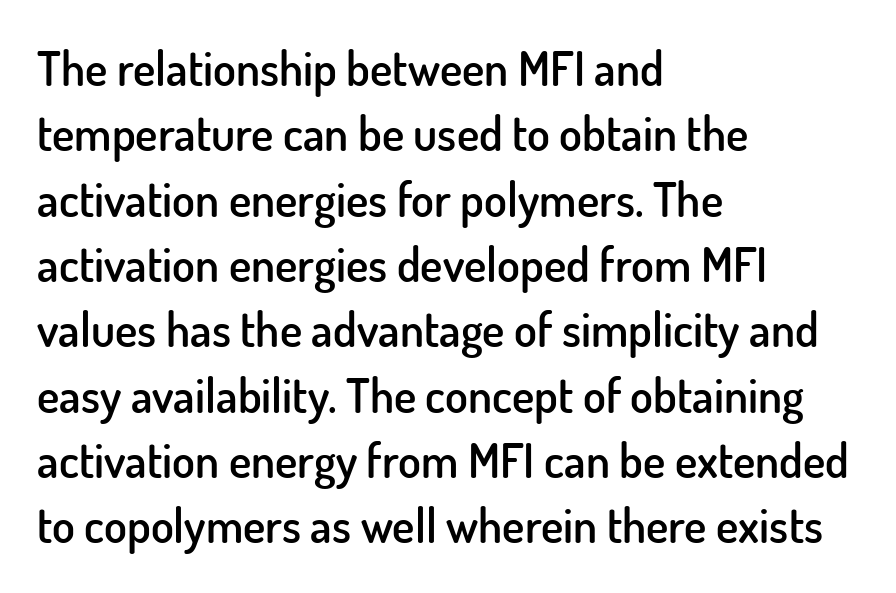
{"serif": "no", "italic": "no", "bold": "semi", "weight": "semibold", "width": "normal", "stroke_contrast": "low", "x_height": "small", "monospaced": "no", "underline": "no", "align": "left", "line_spacing": "normal", "line_spacing_ratio": 1.39, "letter_spacing": "normal", "letter_spacing_em": 0.0, "glyph_px": 47}
